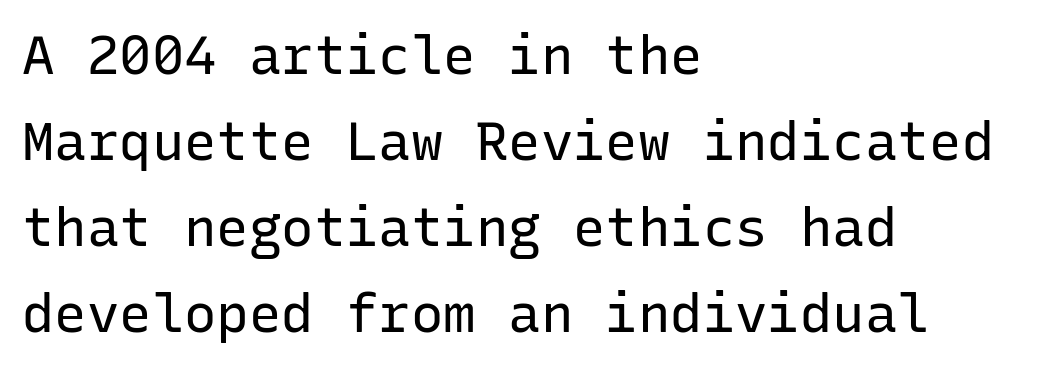
{"serif": "no", "italic": "no", "bold": "no", "weight": "regular", "width": "normal", "stroke_contrast": "low", "x_height": "medium", "monospaced": "yes", "underline": "no", "align": "left", "line_spacing": "normal", "line_spacing_ratio": 1.59, "letter_spacing": "normal", "letter_spacing_em": 0.0, "glyph_px": 54}
